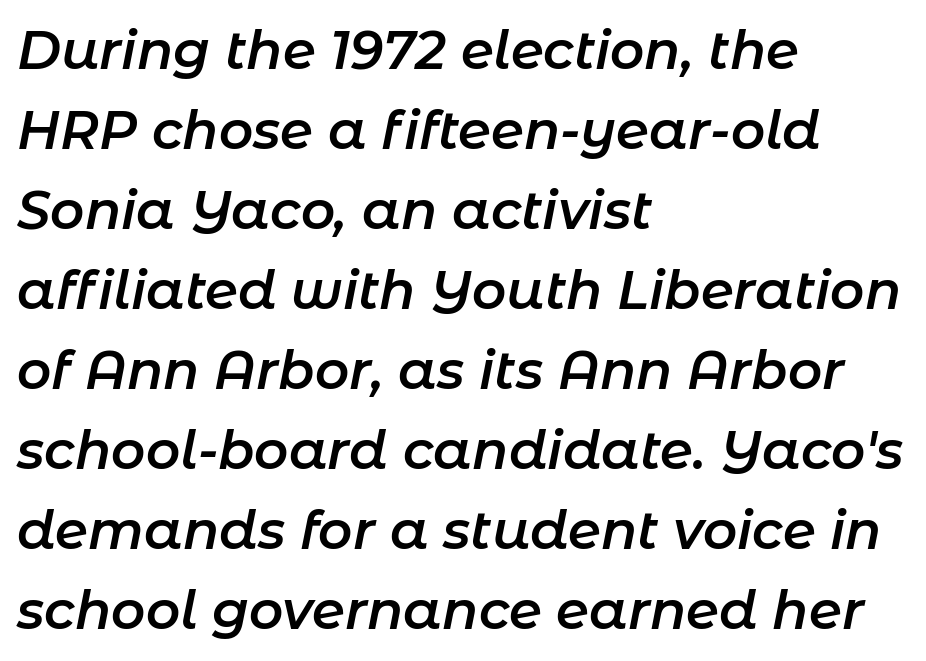
The image shows 53 px semibold type, italic (leaning right); set left-aligned, normal line spacing (1.51x), normal letter spacing, not underlined; low stroke contrast and a medium x-height.
